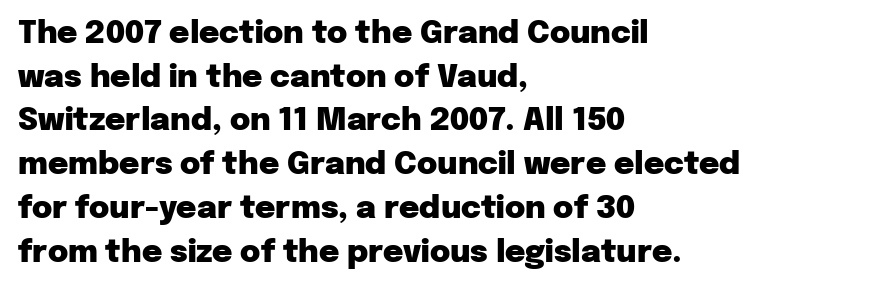
The image shows 31 px heavy sans-serif type, upright; set left-aligned, normal line spacing (1.41x), normal letter spacing, not underlined; low stroke contrast and a medium x-height.
